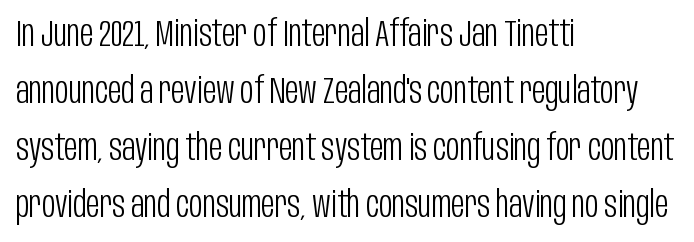
{"serif": "no", "italic": "no", "bold": "no", "weight": "light", "width": "condensed", "stroke_contrast": "low", "x_height": "large", "monospaced": "no", "underline": "no", "align": "left", "line_spacing": "normal", "line_spacing_ratio": 1.54, "letter_spacing": "normal", "letter_spacing_em": 0.0, "glyph_px": 37}
